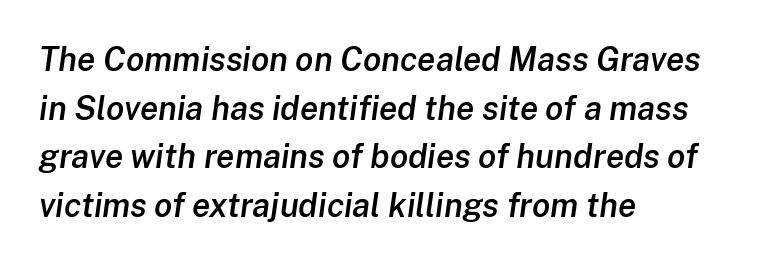
Short and long lines alike share a common starting point at left. Looks like regular typesetting: each glyph gets only the width it needs. Does extra space separate the letters? No, they use regular spacing. The letters are semibold — heavier than regular but short of a full bold.
